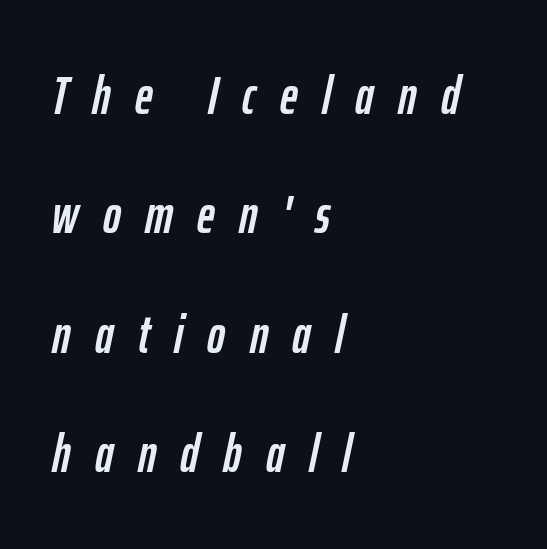
One-word summary of the alignment: left. The passage shown is typed in a proportional face where columns would drift. The rendering uses a large line-height, opening up the rows. Glyph-to-glyph distance is far greater than everyday printed text. Quick note: italic. The specimen omits any rule beneath the text block's lines.
